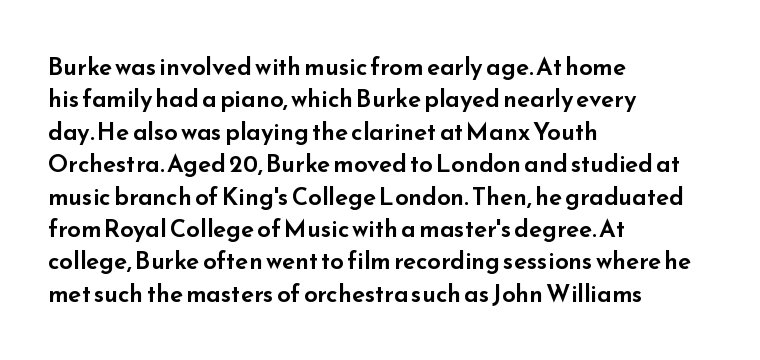
The image shows 24 px text type, upright; set left-aligned, normal line spacing (1.35x), normal letter spacing, not underlined.
